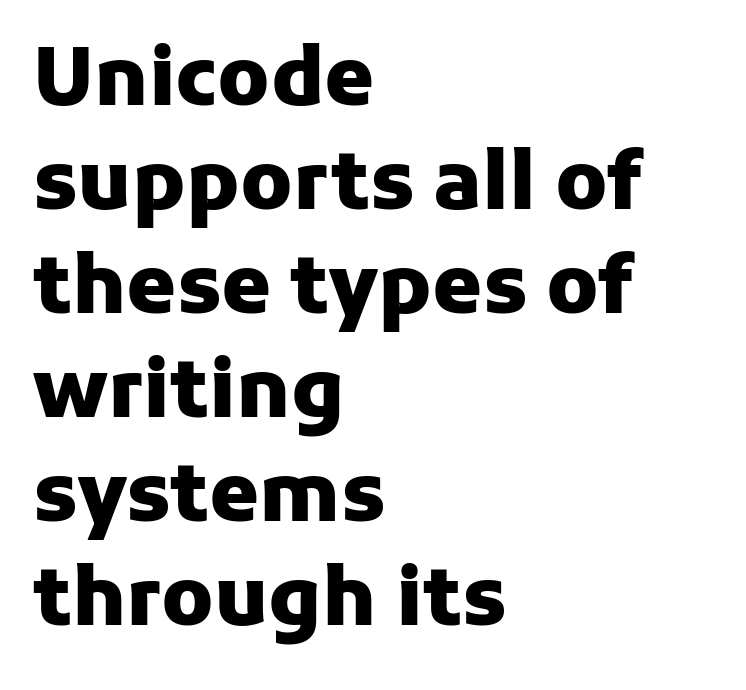
Q: Is the text bold? A: Yes.
Q: Is the text italic (slanted)? A: No, it is upright.
Q: Is the typeface a serif or a sans-serif typeface? A: Sans-serif.
Q: Is the text underlined? A: No.
Q: How is the paragraph aligned? A: Left-aligned.
Q: Is the spacing between letters normal or unusually wide? A: Normal.
Q: Is the spacing between lines tight, normal or loose? A: Normal.
Q: Width (condensed, normal, or wide)? A: Normal.
Q: Stroke contrast? A: Low.
Q: x-height? A: Medium.
Q: Monospaced? A: No.
